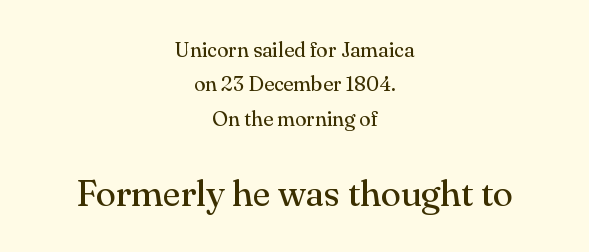
Baseline-to-baseline distance is the conventional proportion of letter height. Ink coverage per letter is moderate at most. The font's upright variant was chosen for this text. The font family rendered here belongs to the serif group. Lines of text with bare space underneath.
